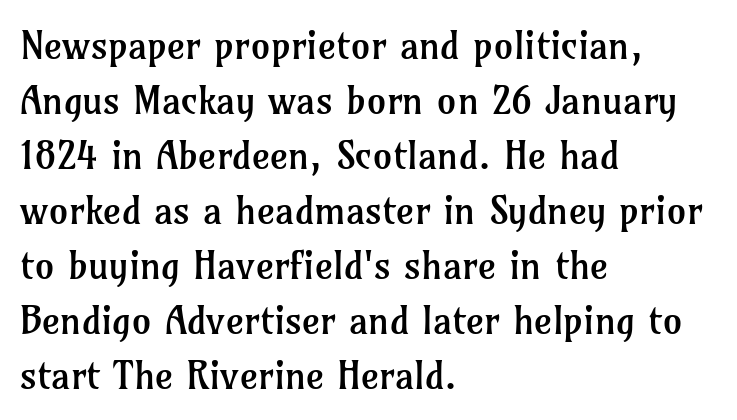
Q: Is the text bold? A: No.
Q: Is the text italic (slanted)? A: No, it is upright.
Q: Is the typeface a serif or a sans-serif typeface? A: Serif.
Q: Is the text underlined? A: No.
Q: How is the paragraph aligned? A: Left-aligned.
Q: Is the spacing between letters normal or unusually wide? A: Normal.
Q: Is the spacing between lines tight, normal or loose? A: Normal.
Q: Width (condensed, normal, or wide)? A: Normal.
Q: Stroke contrast? A: Low.
Q: x-height? A: Medium.
Q: Monospaced? A: No.
